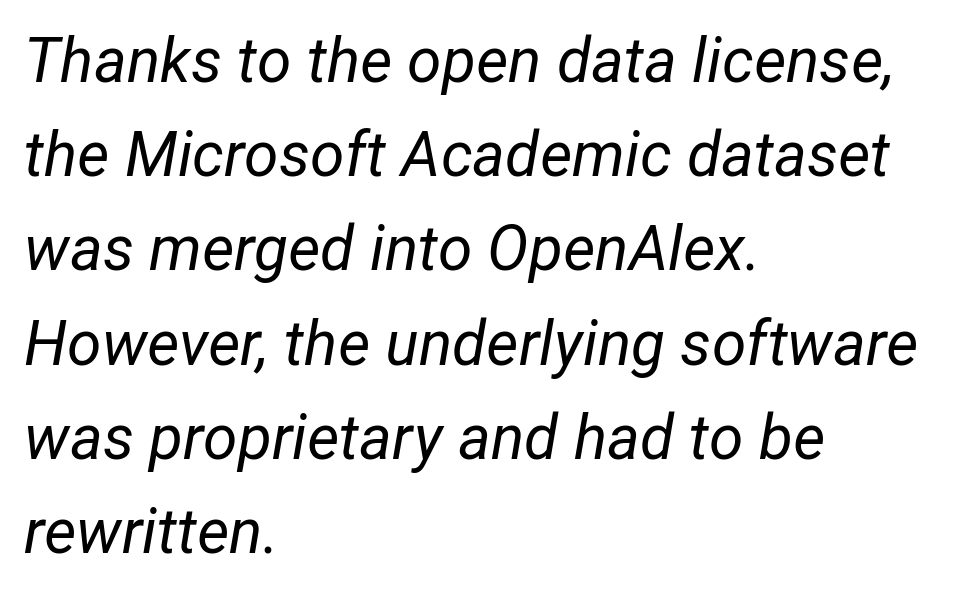
Q: Is the text bold? A: No.
Q: Is the text italic (slanted)? A: Yes, it leans right by about 12 degrees.
Q: Is the text underlined? A: No.
Q: How is the paragraph aligned? A: Left-aligned.
Q: Is the spacing between letters normal or unusually wide? A: Normal.
Q: Is the spacing between lines tight, normal or loose? A: Normal.
Q: Width (condensed, normal, or wide)? A: Normal.
Q: Stroke contrast? A: Low.
Q: x-height? A: Medium.
Q: Monospaced? A: No.
